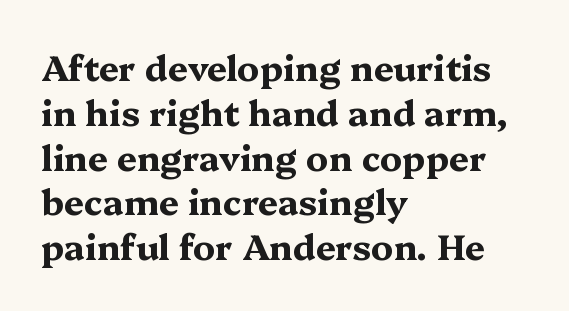
Q: Is the text bold? A: Yes.
Q: Is the text italic (slanted)? A: No, it is upright.
Q: Is the typeface a serif or a sans-serif typeface? A: Serif.
Q: Is the text underlined? A: No.
Q: How is the paragraph aligned? A: Left-aligned.
Q: Is the spacing between letters normal or unusually wide? A: Normal.
Q: Is the spacing between lines tight, normal or loose? A: Normal.
Q: Width (condensed, normal, or wide)? A: Wide.
Q: Stroke contrast? A: Medium.
Q: x-height? A: Medium.
Q: Monospaced? A: No.
